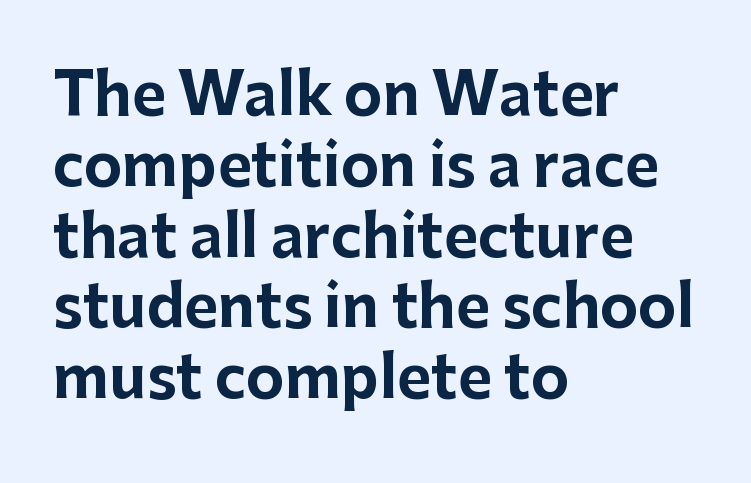
The image shows 58 px bold sans-serif type, upright; set left-aligned, line spacing 1.22x, normal letter spacing, not underlined; low stroke contrast and a medium x-height.
